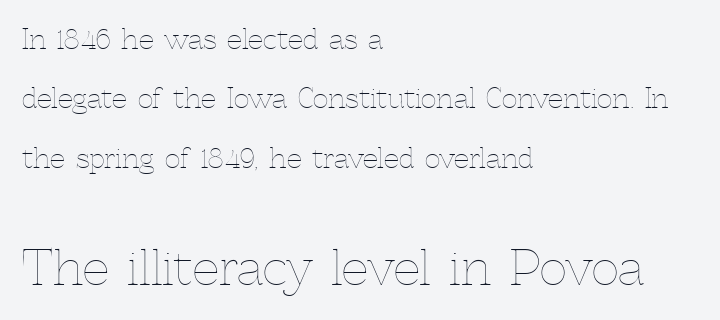
Q: Is the text bold? A: No.
Q: Is the text italic (slanted)? A: No, it is upright.
Q: Is the text underlined? A: No.
Q: How is the paragraph aligned? A: Left-aligned.
Q: Is the spacing between letters normal or unusually wide? A: Normal.
Q: Is the spacing between lines tight, normal or loose? A: Loose.
Q: Which block of text is set in a larger size, the first (top) or the second (bottom)? A: The second (bottom) one.
Q: Width (condensed, normal, or wide)? A: Normal.
Q: x-height? A: Medium.
Q: Monospaced? A: No.
